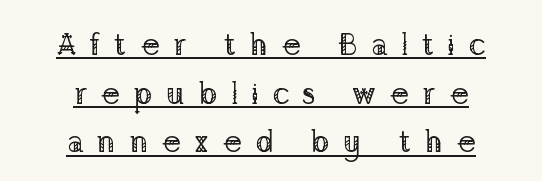
Q: Is the text bold? A: No.
Q: Is the text italic (slanted)? A: No, it is upright.
Q: Is the typeface a serif or a sans-serif typeface? A: Serif.
Q: Is the text underlined? A: Yes.
Q: How is the paragraph aligned? A: Centered.
Q: Is the spacing between letters normal or unusually wide? A: Unusually wide.
Q: Is the spacing between lines tight, normal or loose? A: Normal.
Q: Width (condensed, normal, or wide)? A: Normal.
Q: Stroke contrast? A: Low.
Q: x-height? A: Medium.
Q: Monospaced? A: No.
